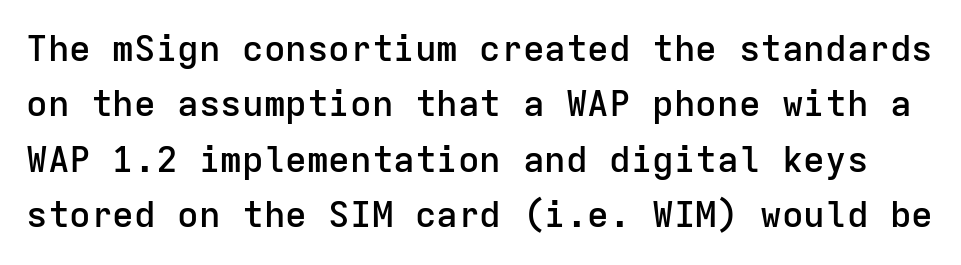
{"serif": "no", "italic": "no", "bold": "semi", "weight": "semibold", "width": "normal", "stroke_contrast": "low", "x_height": "medium", "monospaced": "yes", "underline": "no", "line_spacing": "normal", "line_spacing_ratio": 1.54, "letter_spacing": "normal", "letter_spacing_em": 0.0, "glyph_px": 36}
